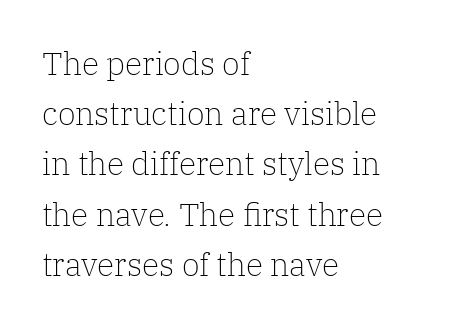
The image shows 32 px light serif type, upright; set left-aligned, normal line spacing (1.57x), normal letter spacing, not underlined; low stroke contrast and a medium x-height.
